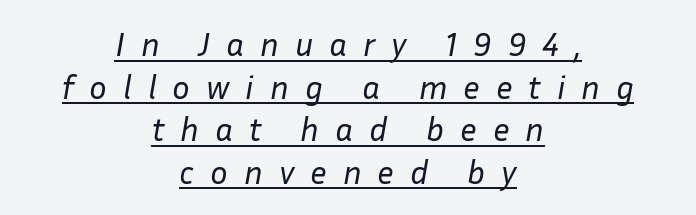
This sample has the flowing, uneven cadence of proportional lettering. Is the type slanted? Yes — the strokes lean at a clear angle. Counters stay open thanks to moderate or lighter strokes. Characters follow at a spacing far wider than the type designer built in.
